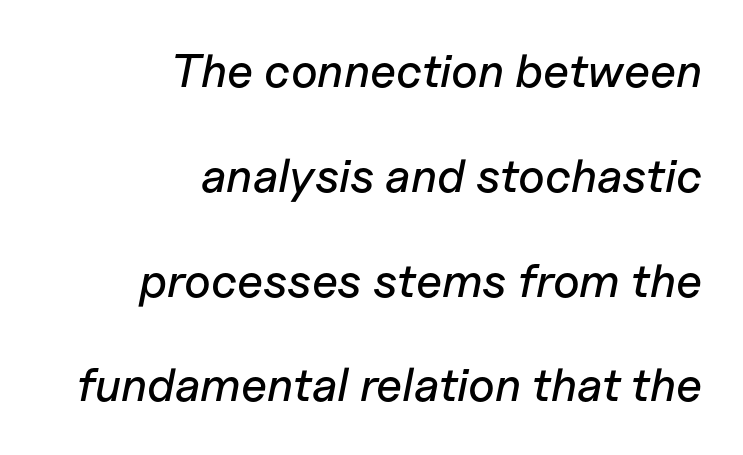
{"italic": "yes", "lean": "right", "slant_degrees": 11, "width": "normal", "stroke_contrast": "low", "x_height": "medium", "monospaced": "no", "underline": "no", "align": "right", "line_spacing": "loose", "line_spacing_ratio": 2.23, "letter_spacing": "normal", "letter_spacing_em": 0.0, "glyph_px": 47}
